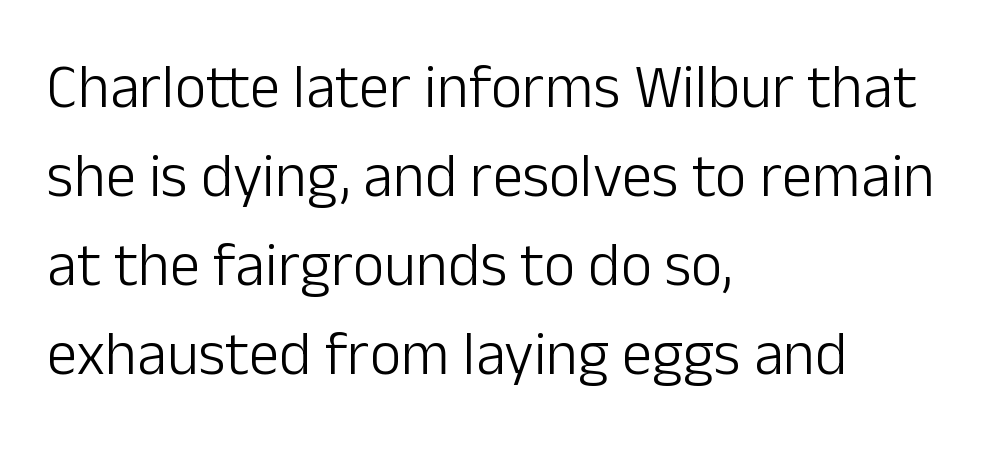
Q: Is the text bold? A: No.
Q: Is the text italic (slanted)? A: No, it is upright.
Q: Is the typeface a serif or a sans-serif typeface? A: Sans-serif.
Q: Is the text underlined? A: No.
Q: How is the paragraph aligned? A: Left-aligned.
Q: Is the spacing between letters normal or unusually wide? A: Normal.
Q: Is the spacing between lines tight, normal or loose? A: Normal.
Q: Width (condensed, normal, or wide)? A: Normal.
Q: Stroke contrast? A: Low.
Q: x-height? A: Medium.
Q: Monospaced? A: No.
